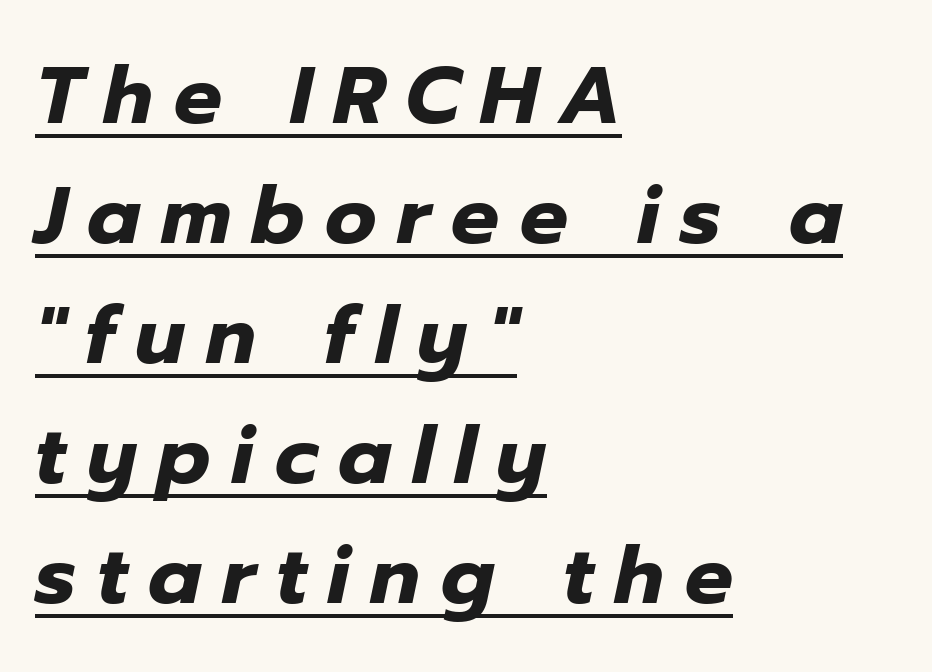
{"italic": "yes", "lean": "right", "slant_degrees": 12, "bold": "yes", "weight": "heavy", "width": "normal", "stroke_contrast": "low", "x_height": "medium", "monospaced": "no", "underline": "yes", "align": "left", "line_spacing": "normal", "line_spacing_ratio": 1.5, "letter_spacing": "wide", "letter_spacing_em": 0.26, "glyph_px": 80}
